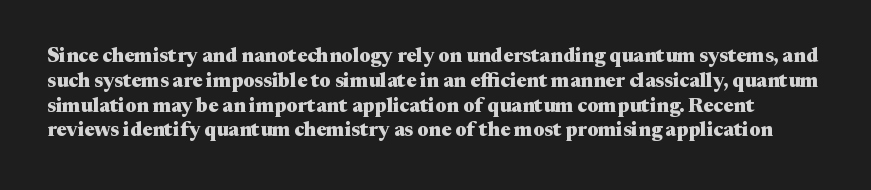
The image shows 20 px bold type, upright; set line spacing 1.24x, normal letter spacing, not underlined.
